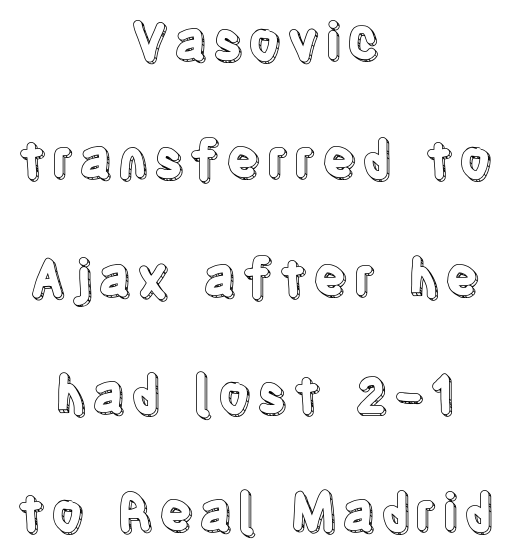
The image shows 51 px condensed type, upright; set centered, loose line spacing (2.31x), not underlined; a large x-height.
